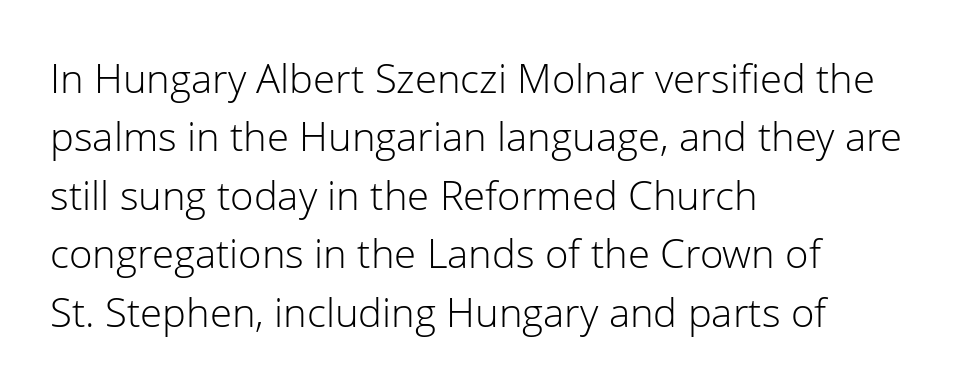
{"serif": "no", "italic": "no", "bold": "no", "weight": "light", "width": "normal", "stroke_contrast": "low", "x_height": "medium", "monospaced": "no", "underline": "no", "align": "left", "line_spacing": "normal", "line_spacing_ratio": 1.46, "letter_spacing": "normal", "letter_spacing_em": 0.0, "glyph_px": 40}
